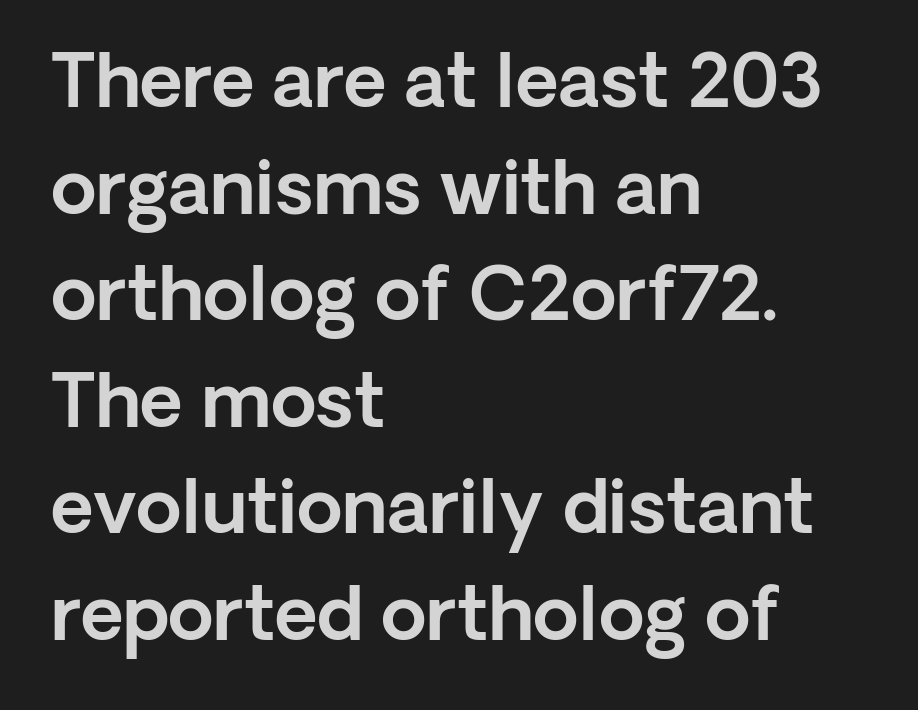
{"serif": "no", "italic": "no", "width": "normal", "x_height": "medium", "monospaced": "no", "underline": "no", "align": "left", "line_spacing": "normal", "line_spacing_ratio": 1.44, "letter_spacing": "normal", "letter_spacing_em": 0.0, "glyph_px": 74}
